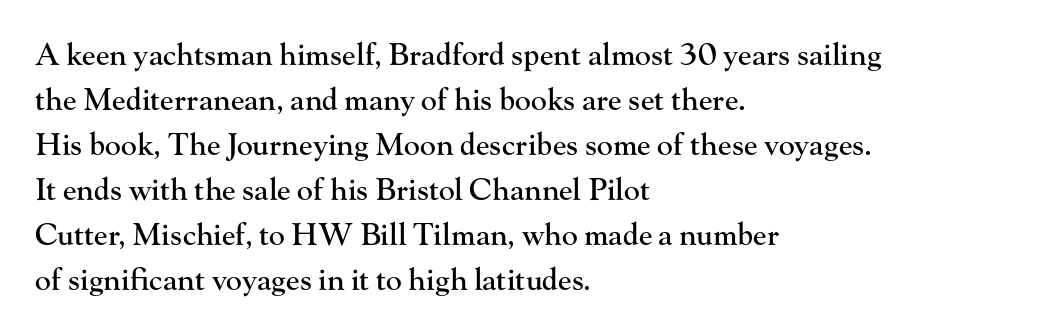
Line beginnings align vertically; line endings do not. The typeface chosen for these lines features serifs. The strip under each line holds only bare page. Tall strokes in this sample are plumb rather than angled. Nothing unusual about the tracking: characters are spaced as the font intends.
